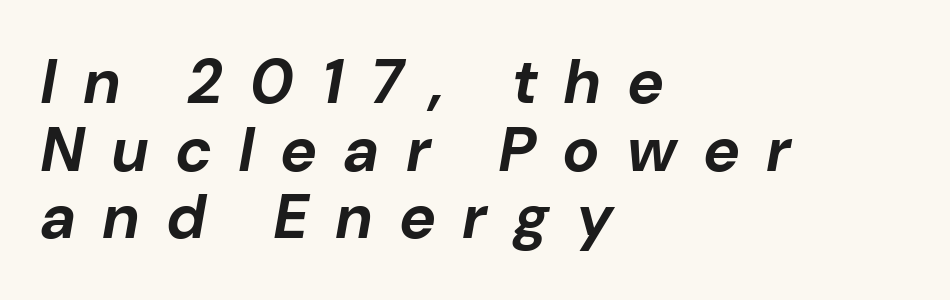
The image shows 62 px bold type, italic (leaning right); set left-aligned, tight line spacing (1.09x), unusually wide letter spacing (+0.45 em), not underlined; low stroke contrast and a medium x-height.
